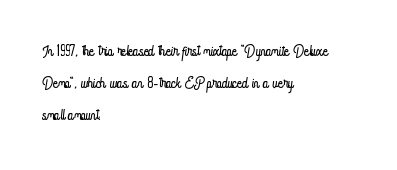
The image shows 21 px text type; set left-aligned, normal line spacing (1.52x), normal letter spacing, not underlined.
